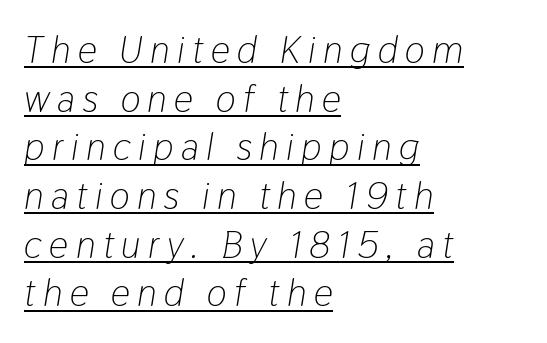
Q: Is the text bold? A: No.
Q: Is the text italic (slanted)? A: Yes, it leans right by about 9 degrees.
Q: Is the text underlined? A: Yes.
Q: How is the paragraph aligned? A: Left-aligned.
Q: Is the spacing between letters normal or unusually wide? A: Unusually wide.
Q: Is the spacing between lines tight, normal or loose? A: Normal.
Q: Width (condensed, normal, or wide)? A: Condensed.
Q: Stroke contrast? A: Low.
Q: x-height? A: Medium.
Q: Monospaced? A: No.
